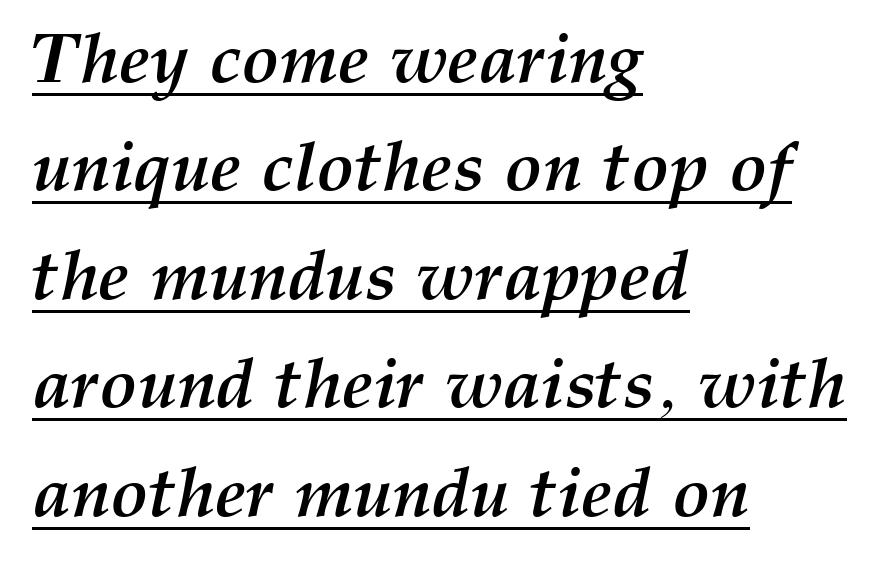
The image shows 70 px semibold type, italic (leaning right); set left-aligned, normal line spacing (1.55x), normal letter spacing, underlined; medium stroke contrast and a medium x-height.
